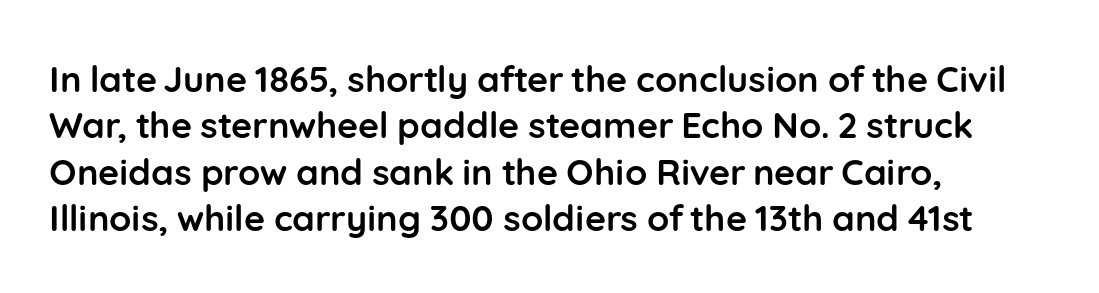
Q: Is the text bold? A: Yes.
Q: Is the text italic (slanted)? A: No, it is upright.
Q: Is the typeface a serif or a sans-serif typeface? A: Sans-serif.
Q: Is the text underlined? A: No.
Q: How is the paragraph aligned? A: Left-aligned.
Q: Is the spacing between letters normal or unusually wide? A: Normal.
Q: Is the spacing between lines tight, normal or loose? A: Normal.
Q: Width (condensed, normal, or wide)? A: Normal.
Q: Stroke contrast? A: Low.
Q: x-height? A: Medium.
Q: Monospaced? A: No.
